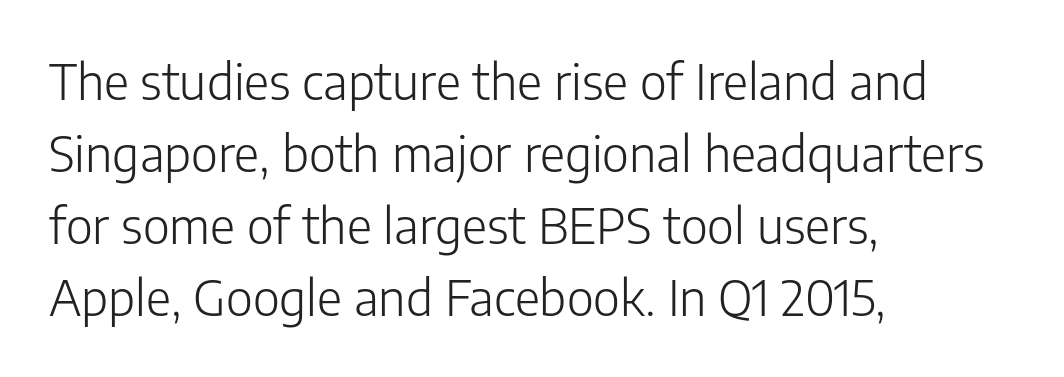
{"serif": "no", "italic": "no", "bold": "no", "weight": "light", "width": "normal", "stroke_contrast": "low", "x_height": "medium", "monospaced": "no", "underline": "no", "align": "left", "line_spacing": "normal", "line_spacing_ratio": 1.47, "letter_spacing": "normal", "letter_spacing_em": 0.0, "glyph_px": 49}
